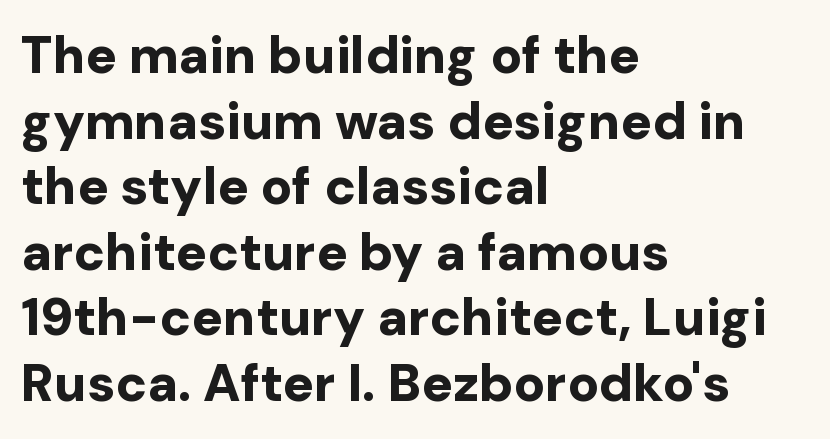
The image shows 52 px bold sans-serif type, upright; set left-aligned, normal line spacing (1.26x), normal letter spacing, not underlined; low stroke contrast and a medium x-height.
